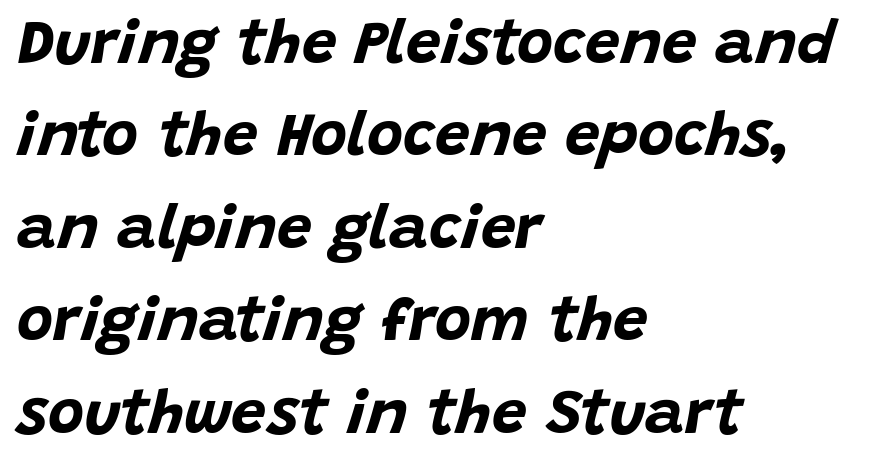
{"italic": "yes", "lean": "right", "slant_degrees": 15, "bold": "yes", "weight": "bold", "width": "normal", "stroke_contrast": "low", "x_height": "large", "monospaced": "no", "underline": "no", "align": "left", "line_spacing": "normal", "line_spacing_ratio": 1.49, "letter_spacing": "normal", "letter_spacing_em": 0.0, "glyph_px": 62}
